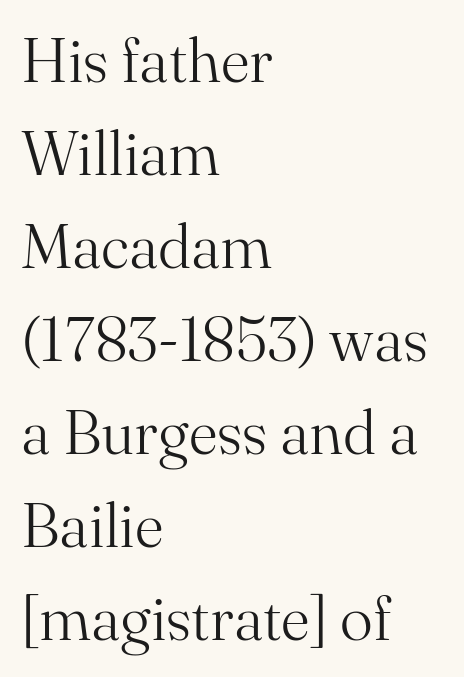
Q: Is the text bold? A: No.
Q: Is the text italic (slanted)? A: No, it is upright.
Q: Is the typeface a serif or a sans-serif typeface? A: Serif.
Q: Is the text underlined? A: No.
Q: How is the paragraph aligned? A: Left-aligned.
Q: Is the spacing between letters normal or unusually wide? A: Normal.
Q: Is the spacing between lines tight, normal or loose? A: Normal.
Q: Width (condensed, normal, or wide)? A: Normal.
Q: Stroke contrast? A: Medium.
Q: x-height? A: Small.
Q: Monospaced? A: No.
